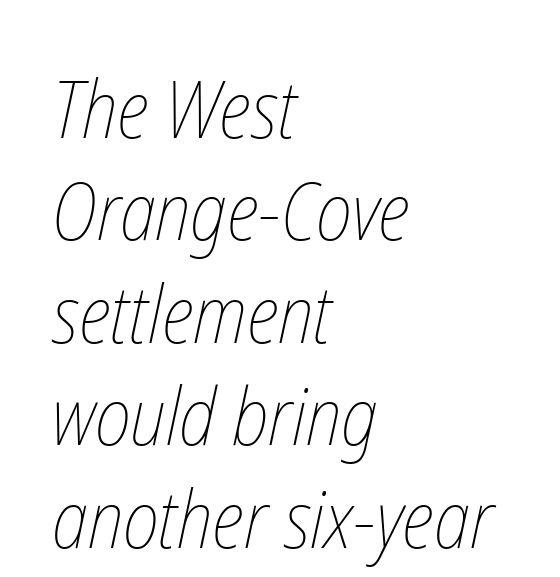
The image shows 80 px thin, condensed type; set left-aligned, normal line spacing (1.28x), normal letter spacing, not underlined; low stroke contrast and a medium x-height.
